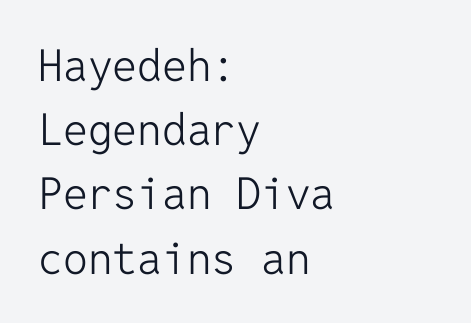
The image shows 44 px light sans-serif type, upright, monospaced; set left-aligned, normal line spacing (1.46x), normal letter spacing, not underlined; low stroke contrast and a medium x-height.
